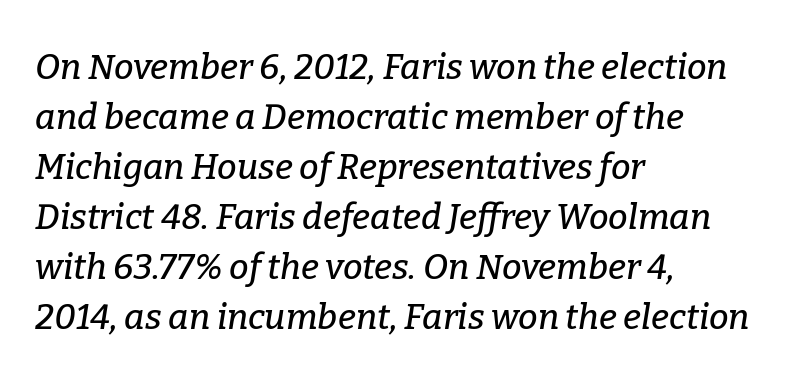
The image shows 35 px serif type, italic (leaning right); set left-aligned, normal line spacing (1.43x), normal letter spacing, not underlined; low stroke contrast and a medium x-height.
